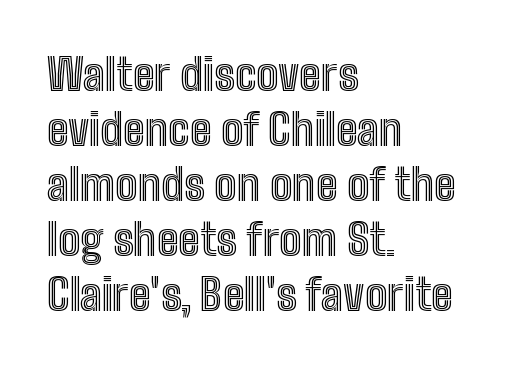
Does the leading feel generous? No, just average. This is the regular roman posture of the typeface. A student would call this left alignment; a typographer would say flush left, rag right. A clean baseline with only descenders dipping below it. The face used here is proportionally spaced, like ordinary book or web type. The letterforms sit shoulder to shoulder at normal distance.
